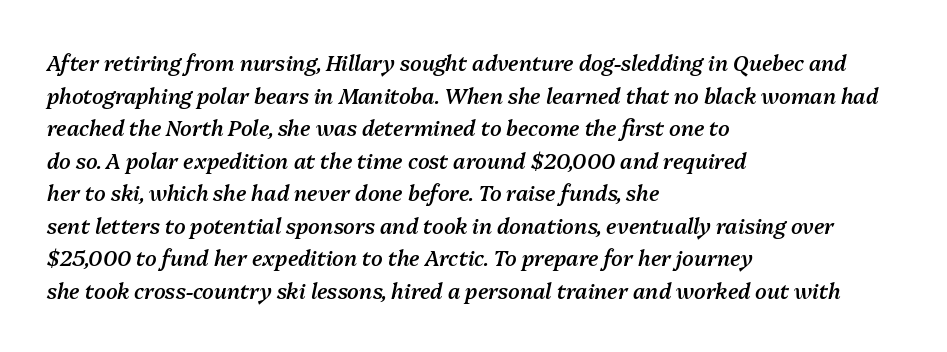
{"italic": "yes", "lean": "right", "slant_degrees": 13, "bold": "semi", "underline": "no", "align": "left", "line_spacing": "normal", "line_spacing_ratio": 1.55, "letter_spacing": "normal", "letter_spacing_em": 0.0, "glyph_px": 21}
